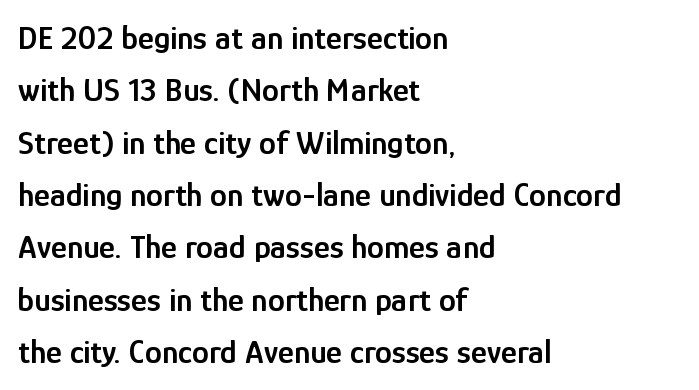
The image shows 34 px semibold, condensed sans-serif type, upright; set left-aligned, normal line spacing (1.54x), normal letter spacing, not underlined; low stroke contrast and a medium x-height.
